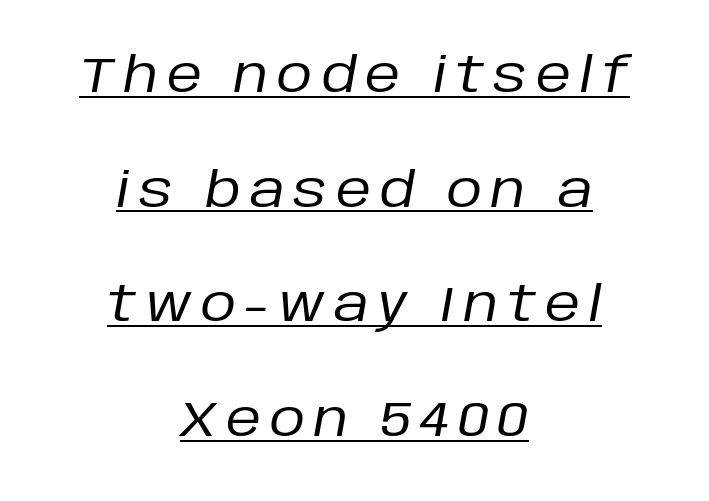
{"italic": "yes", "lean": "right", "slant_degrees": 10, "bold": "no", "weight": "regular", "width": "normal", "stroke_contrast": "low", "x_height": "large", "monospaced": "no", "underline": "yes", "align": "center", "line_spacing": "loose", "line_spacing_ratio": 2.34, "glyph_px": 49}
